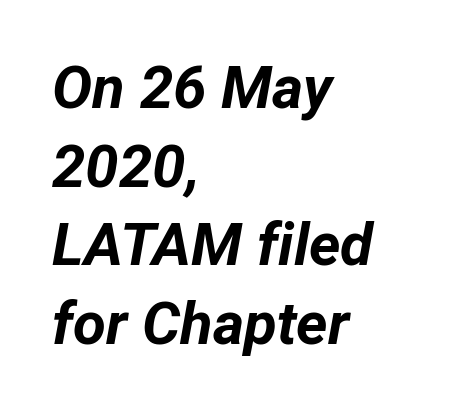
Q: Is the text bold? A: Yes.
Q: Is the text italic (slanted)? A: Yes, it leans right by about 12 degrees.
Q: Is the text underlined? A: No.
Q: How is the paragraph aligned? A: Left-aligned.
Q: Is the spacing between letters normal or unusually wide? A: Normal.
Q: Is the spacing between lines tight, normal or loose? A: Normal.
Q: Width (condensed, normal, or wide)? A: Normal.
Q: Stroke contrast? A: Low.
Q: x-height? A: Medium.
Q: Monospaced? A: No.
